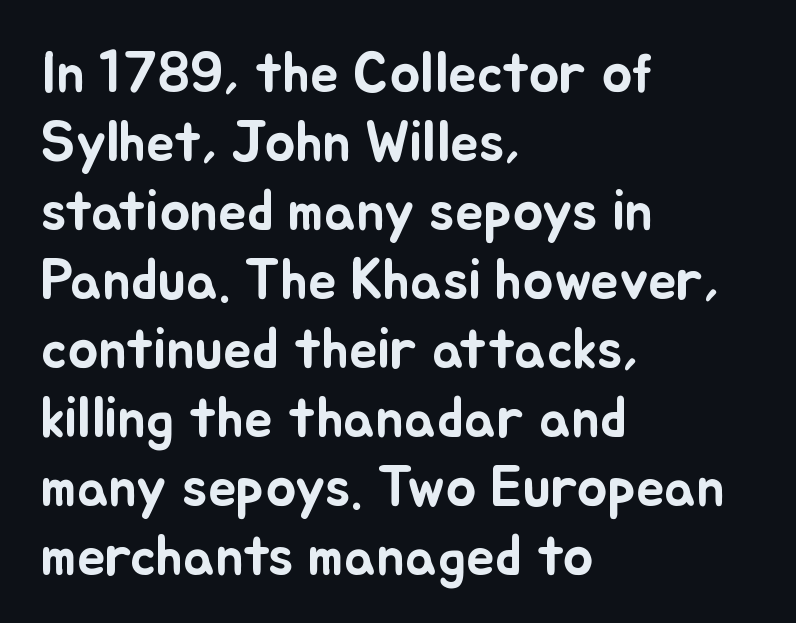
{"italic": "no", "width": "normal", "stroke_contrast": "low", "x_height": "small", "monospaced": "no", "underline": "no", "align": "left", "line_spacing_ratio": 1.21, "letter_spacing": "normal", "letter_spacing_em": 0.0, "glyph_px": 57}
